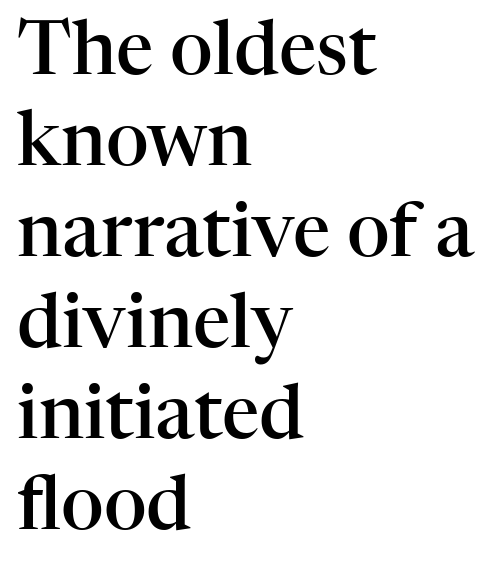
{"serif": "yes", "italic": "no", "bold": "semi", "weight": "semibold", "width": "normal", "stroke_contrast": "high", "x_height": "medium", "monospaced": "no", "underline": "no", "align": "left", "line_spacing_ratio": 1.23, "letter_spacing": "normal", "letter_spacing_em": 0.0, "glyph_px": 74}
